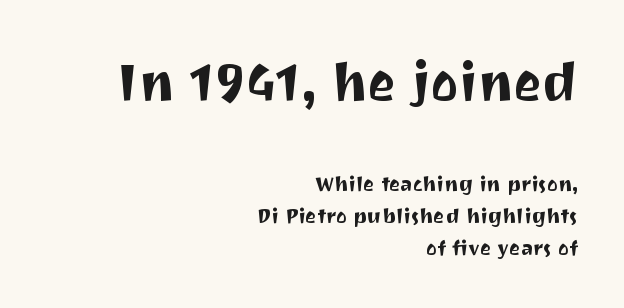
Q: Is the text italic (slanted)? A: No, it is upright.
Q: Is the typeface a serif or a sans-serif typeface? A: Sans-serif.
Q: Is the text underlined? A: No.
Q: How is the paragraph aligned? A: Right-aligned.
Q: Is the spacing between letters normal or unusually wide? A: Normal.
Q: Is the spacing between lines tight, normal or loose? A: Normal.
Q: Which block of text is set in a larger size, the first (top) or the second (bottom)? A: The first (top) one.
Q: Width (condensed, normal, or wide)? A: Normal.
Q: Stroke contrast? A: Medium.
Q: x-height? A: Medium.
Q: Monospaced? A: No.
